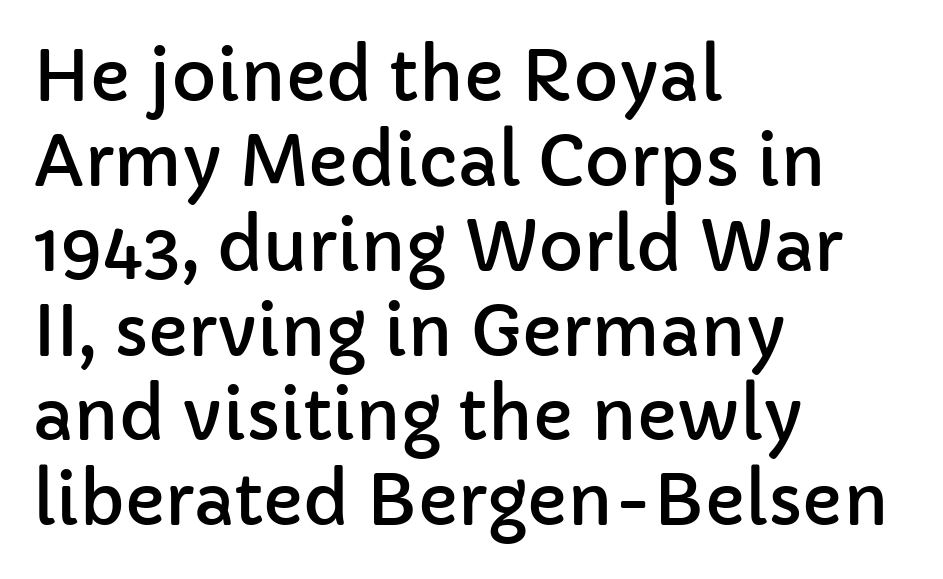
Has an underline been added? It has not. When letters stand straight like this, we call the style roman or upright. Reading down the block, your eye returns to a fixed left position each line. Spacing verdict: proportional, widths tailored to each character. Regarding serifs, this sample does without them. Honestly, the letter spacing is just normal — you wouldn't notice it.
